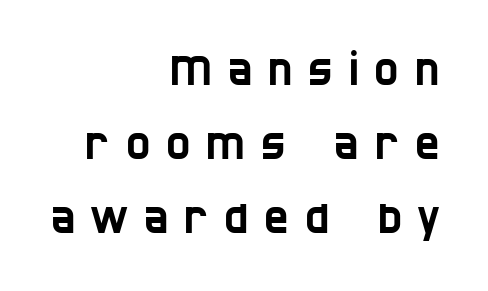
Nope, no serifs anywhere on these letters. Is this a fixed-width face? No — the glyphs have proportional, varying widths. Layout note: lines flush right. Nobody drew a line under any word here. Tracking here is generous; glyphs stand well apart from one another.
